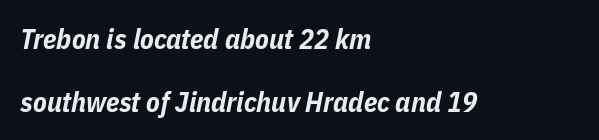
Summary of vertical rhythm: relaxed, with wide interline spacing. Honestly, the letter spacing is just normal — you wouldn't notice it. Weight check: bold — yes, fully. If you drew a line through each stem, it would be angled. Is this a fixed-width face? No — the glyphs have proportional, varying widths.
